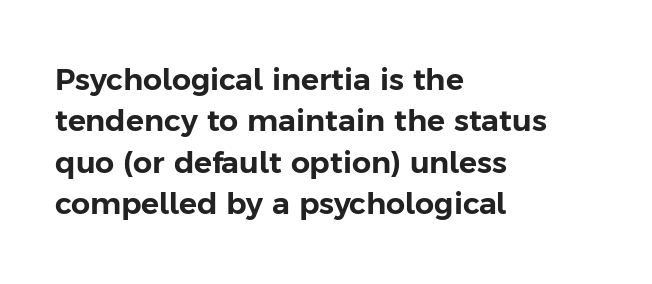
Posture: upright roman. The passage shown is typed in a proportional face where columns would drift. Standard letterfit; no display-style spreading of the glyphs. Glance below the letters and you will spot only blank space.
